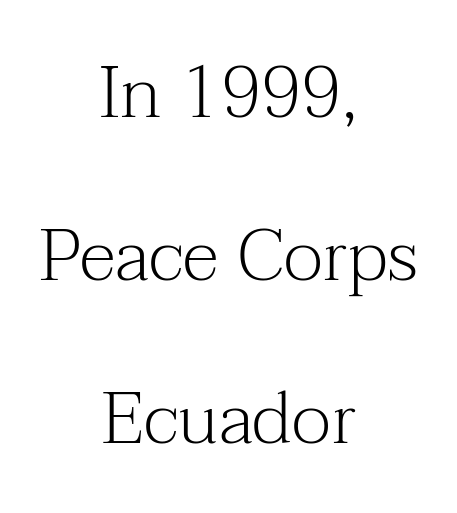
Q: Is the text bold? A: No.
Q: Is the text italic (slanted)? A: No, it is upright.
Q: Is the typeface a serif or a sans-serif typeface? A: Serif.
Q: Is the text underlined? A: No.
Q: How is the paragraph aligned? A: Centered.
Q: Is the spacing between letters normal or unusually wide? A: Normal.
Q: Is the spacing between lines tight, normal or loose? A: Loose.
Q: Width (condensed, normal, or wide)? A: Normal.
Q: Stroke contrast? A: Medium.
Q: x-height? A: Medium.
Q: Monospaced? A: No.
